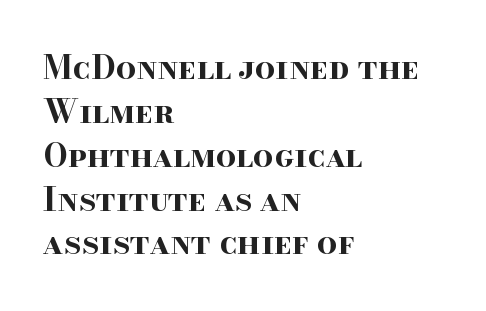
Q: Is the text bold? A: Yes.
Q: Is the text italic (slanted)? A: No, it is upright.
Q: Is the typeface a serif or a sans-serif typeface? A: Serif.
Q: Is the text underlined? A: No.
Q: How is the paragraph aligned? A: Left-aligned.
Q: Is the spacing between letters normal or unusually wide? A: Normal.
Q: Is the spacing between lines tight, normal or loose? A: Normal.
Q: Width (condensed, normal, or wide)? A: Wide.
Q: Stroke contrast? A: High.
Q: x-height? A: Small.
Q: Monospaced? A: No.
